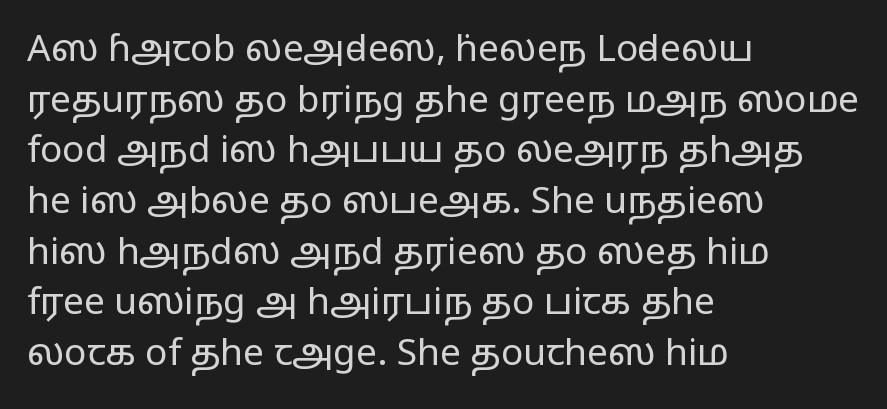
Q: Is the text bold? A: No.
Q: Is the text italic (slanted)? A: No, it is upright.
Q: Is the typeface a serif or a sans-serif typeface? A: Sans-serif.
Q: Is the text underlined? A: No.
Q: How is the paragraph aligned? A: Left-aligned.
Q: Is the spacing between letters normal or unusually wide? A: Normal.
Q: Is the spacing between lines tight, normal or loose? A: Normal.
Q: Width (condensed, normal, or wide)? A: Wide.
Q: Stroke contrast? A: Low.
Q: x-height? A: Medium.
Q: Monospaced? A: No.
